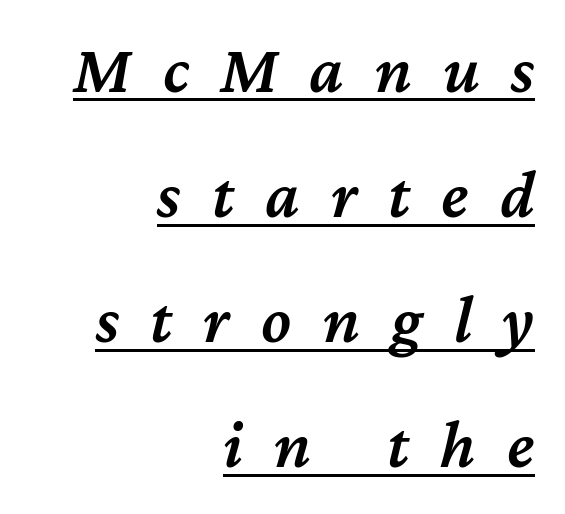
Q: Is the text bold? A: Semi-bold.
Q: Is the text italic (slanted)? A: Yes, it leans right by about 12 degrees.
Q: Is the text underlined? A: Yes.
Q: How is the paragraph aligned? A: Right-aligned.
Q: Is the spacing between letters normal or unusually wide? A: Unusually wide.
Q: Width (condensed, normal, or wide)? A: Normal.
Q: Stroke contrast? A: Medium.
Q: x-height? A: Medium.
Q: Monospaced? A: No.
